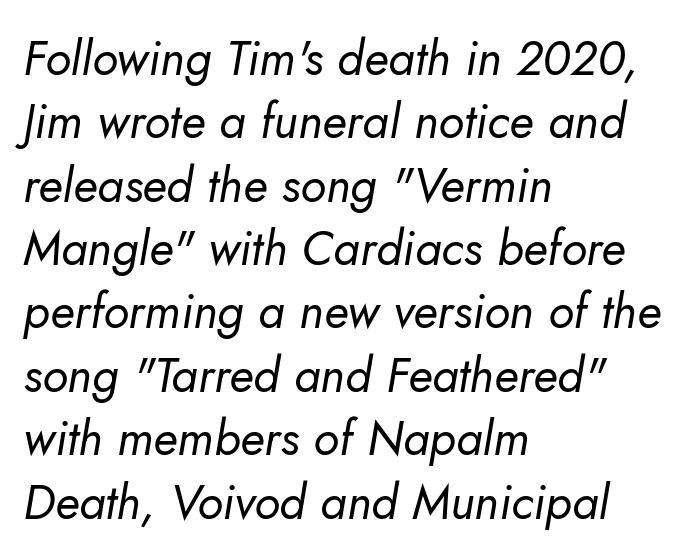
These lines keep a tight, regular rhythm from letter to letter. Line starts are locked; line ends wander. Has an underline been added? It has not. Looks like regular typesetting: each glyph gets only the width it needs. Style check: oblique.
